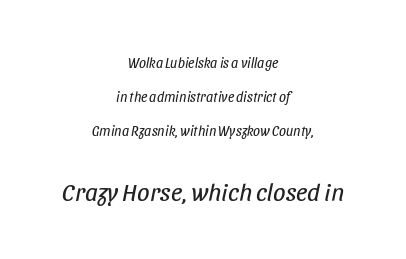
{"italic": "yes", "lean": "right", "slant_degrees": 11, "bold": "no", "underline": "no", "align": "center", "line_spacing": "loose", "line_spacing_ratio": 2.42, "letter_spacing": "normal", "letter_spacing_em": 0.0, "larger_block": "second", "size_ratio": 1.79, "glyph_px": 25}
